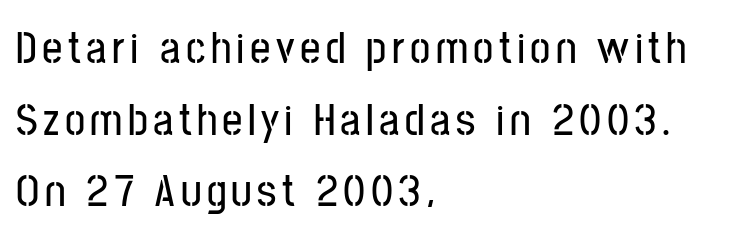
The image shows 45 px condensed sans-serif type, upright; set left-aligned, normal line spacing (1.59x), not underlined; low stroke contrast and a medium x-height.
